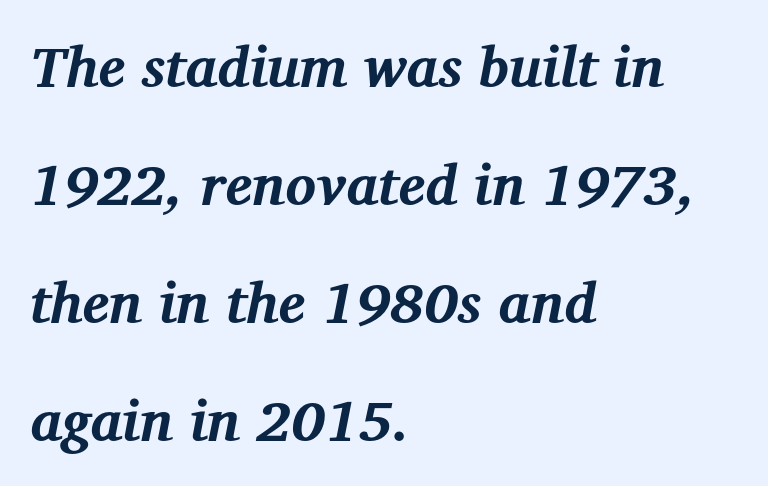
Proportional: the letters do not fall into vertical columns. The space beneath each line is pristine and unruled. If you drew a ruler down the left edge, every line would touch it. Are there feet on the stems? There are — it's a serif.
